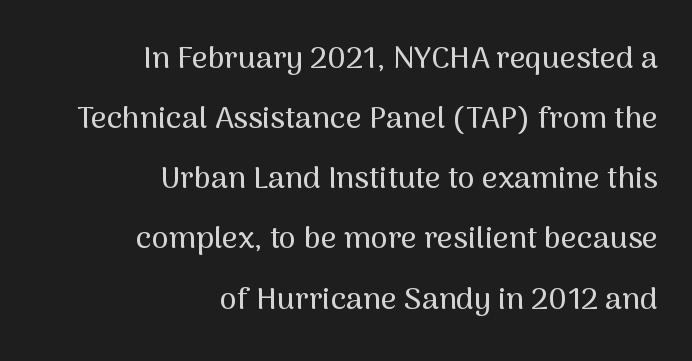
{"serif": "no", "italic": "no", "width": "normal", "stroke_contrast": "medium", "x_height": "medium", "monospaced": "no", "underline": "no", "align": "right", "line_spacing": "loose", "line_spacing_ratio": 1.94, "letter_spacing": "normal", "letter_spacing_em": 0.0, "glyph_px": 31}
